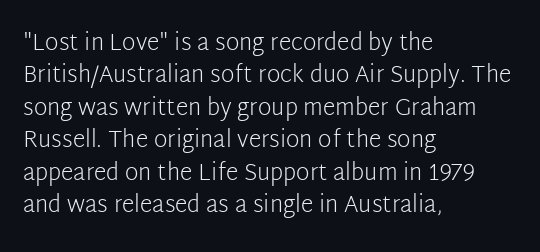
The image shows 23 px text type, upright; set left-aligned, normal line spacing (1.41x), normal letter spacing, not underlined.
